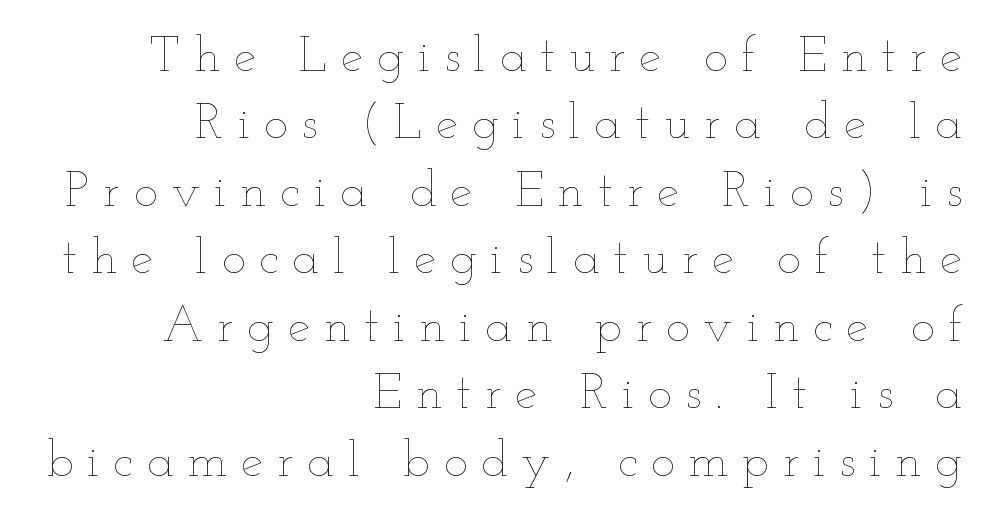
Q: Is the text bold? A: No.
Q: Is the text italic (slanted)? A: No, it is upright.
Q: Is the text underlined? A: No.
Q: How is the paragraph aligned? A: Right-aligned.
Q: Is the spacing between letters normal or unusually wide? A: Unusually wide.
Q: Is the spacing between lines tight, normal or loose? A: Normal.
Q: Width (condensed, normal, or wide)? A: Wide.
Q: Stroke contrast? A: Low.
Q: x-height? A: Small.
Q: Monospaced? A: No.
